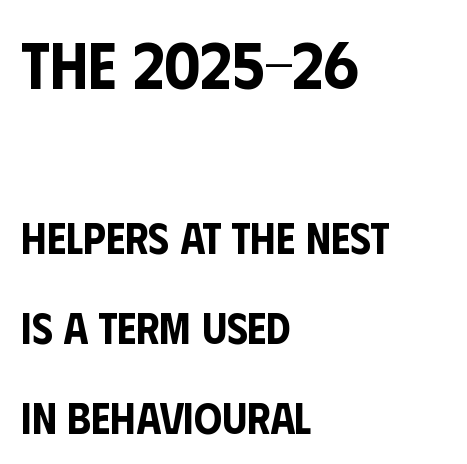
Q: Is the text italic (slanted)? A: No, it is upright.
Q: Is the typeface a serif or a sans-serif typeface? A: Sans-serif.
Q: Is the text underlined? A: No.
Q: How is the paragraph aligned? A: Left-aligned.
Q: Is the spacing between letters normal or unusually wide? A: Normal.
Q: Is the spacing between lines tight, normal or loose? A: Loose.
Q: Which block of text is set in a larger size, the first (top) or the second (bottom)? A: The first (top) one.
Q: Width (condensed, normal, or wide)? A: Condensed.
Q: Stroke contrast? A: Low.
Q: x-height? A: Large.
Q: Monospaced? A: No.
